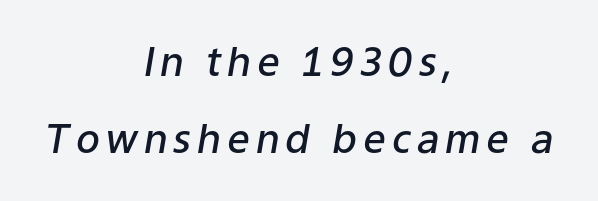
Q: Is the text bold? A: Semi-bold.
Q: Is the text italic (slanted)? A: Yes, it leans right by about 9 degrees.
Q: Is the text underlined? A: No.
Q: How is the paragraph aligned? A: Centered.
Q: Is the spacing between lines tight, normal or loose? A: Loose.
Q: Width (condensed, normal, or wide)? A: Normal.
Q: Stroke contrast? A: Low.
Q: x-height? A: Medium.
Q: Monospaced? A: No.
